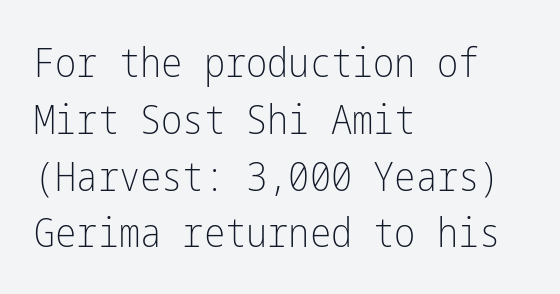
This sample keeps an unexceptional amount of space between lines. Style check: upright. The passage is arranged the way most books set body copy — flush left. These lines are composed in type without serifs. The gaps between neighbouring characters are ordinary and unremarkable. Bare-footed words on every line.
